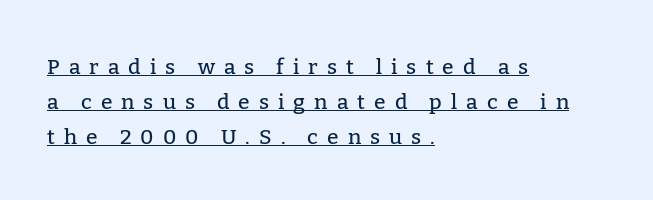
Underline: present. Notice how descenders clear the ascenders below comfortably — that's standard leading. Do the letters lean? They stand straight. Left-aligned paragraph, ragged on the right. Substantial extra tracking has been applied to these lines.
